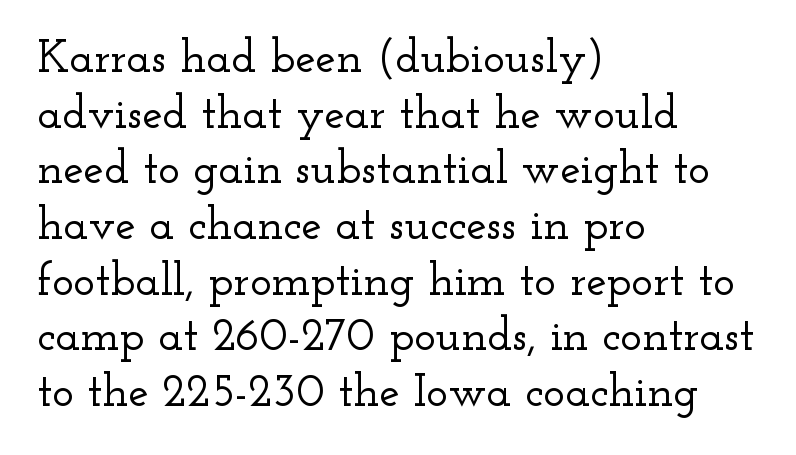
The image shows 46 px wide serif type, upright; set left-aligned, line spacing 1.21x, normal letter spacing, not underlined; low stroke contrast and a small x-height.
